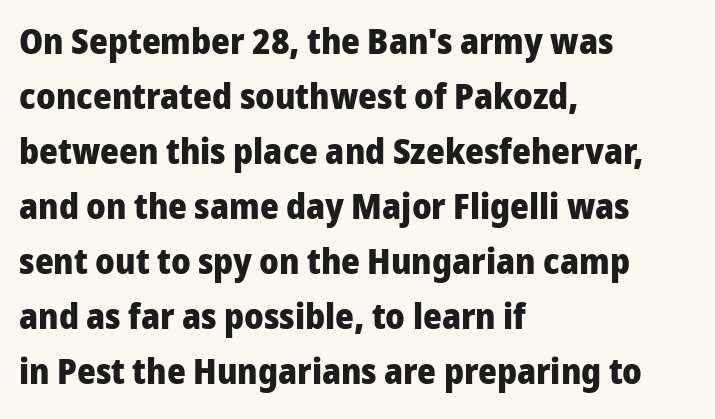
The image shows 36 px heavy sans-serif type, upright; set left-aligned, normal line spacing (1.53x), normal letter spacing, not underlined; low stroke contrast and a medium x-height.
